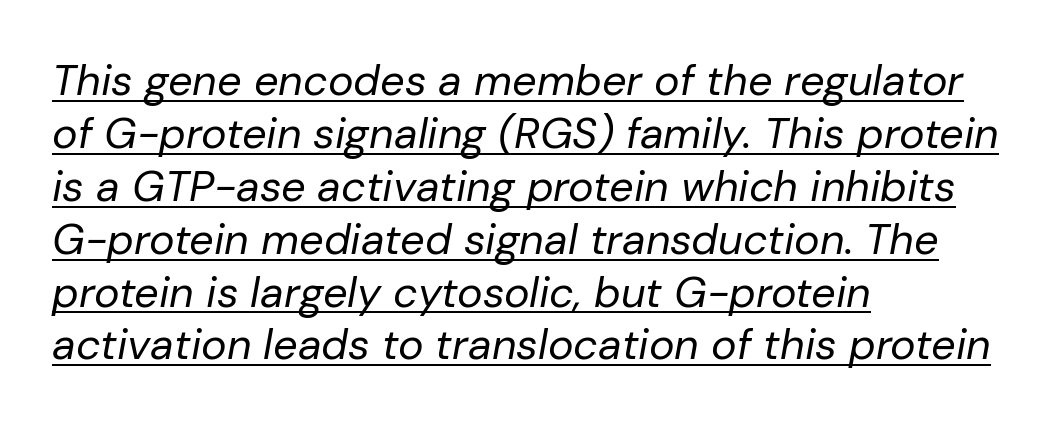
Beneath each row of characters lies a ruled line. Look at the tracking — it's just the regular setting, nothing added. The setting favours the left margin, as ordinary paragraphs usually do. These glyphs show unthickened strokes, regular width or finer. Designer's note — italics engaged.
